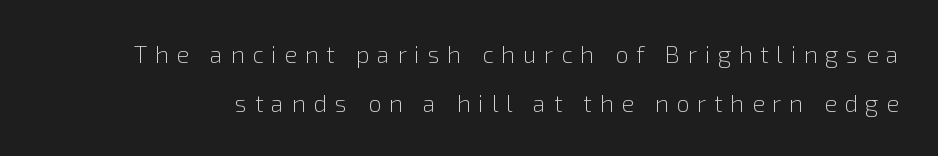
Is the stroke heavy? The answer is a plain regular-or-lighter. Lines of text with bare space underneath. Posture: vertical. If you measured baseline to baseline, you'd find a long distance. Glyph-to-glyph distance is far greater than everyday printed text.
